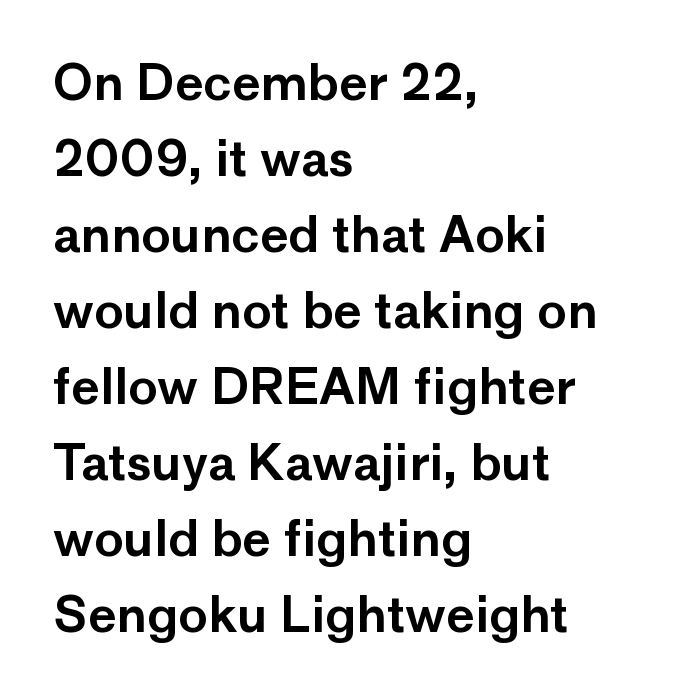
Is this a sans? Yes — the strokes have no serifs. Every character sits straight up, as roman type does. Summary of vertical rhythm: regular, with standard interline spacing. Is this a fixed-width face? No — the glyphs have proportional, varying widths. Quick note: underline off.
